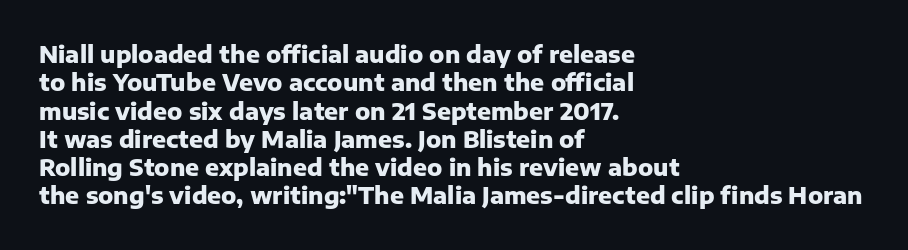
Q: Is the text bold? A: Yes.
Q: Is the text italic (slanted)? A: No, it is upright.
Q: Is the text underlined? A: No.
Q: How is the paragraph aligned? A: Left-aligned.
Q: Is the spacing between letters normal or unusually wide? A: Normal.
